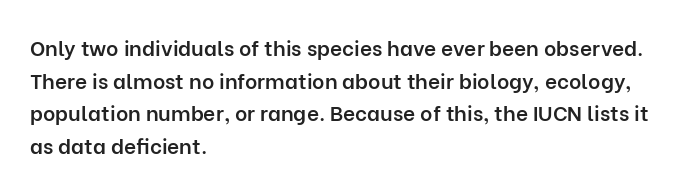
Decoration check: the copy has no underline. If you drew a ruler down the left edge, every line would touch it. How would I describe the line gaps? Plain and ordinary. The characters look somewhat weighty, a semibold short of true bold. Ordinary non-slanted type is in use.
